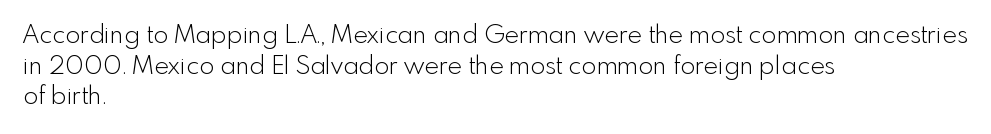
Q: Is the text bold? A: No.
Q: Is the text italic (slanted)? A: No, it is upright.
Q: Is the text underlined? A: No.
Q: How is the paragraph aligned? A: Left-aligned.
Q: Is the spacing between letters normal or unusually wide? A: Normal.
